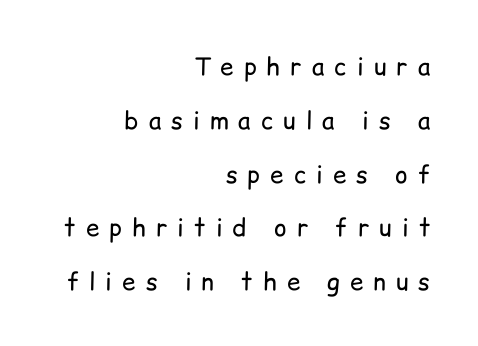
The image shows 24 px text type, upright; set right-aligned, loose line spacing (2.24x), unusually wide letter spacing (+0.42 em), not underlined.
